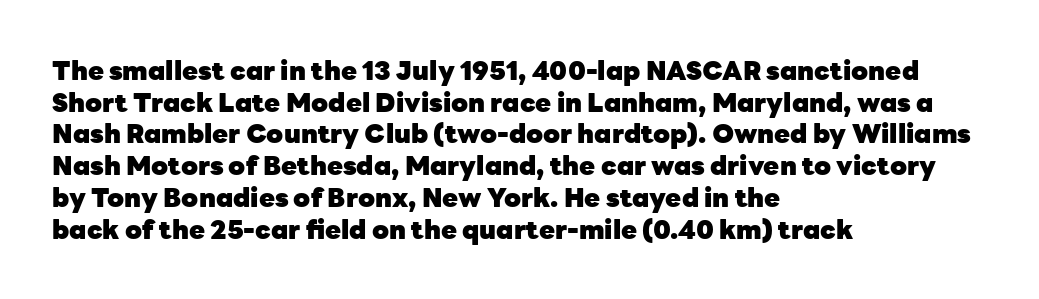
The image shows 26 px bold type, upright; set left-aligned, line spacing 1.22x, normal letter spacing, not underlined.
